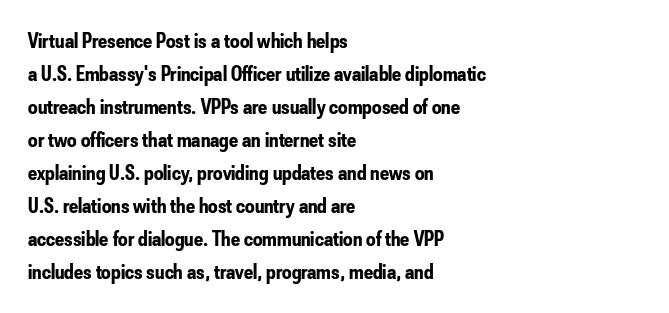
{"italic": "no", "bold": "yes", "underline": "no", "align": "left", "line_spacing": "normal", "line_spacing_ratio": 1.57, "letter_spacing": "normal", "letter_spacing_em": 0.0, "glyph_px": 21}
